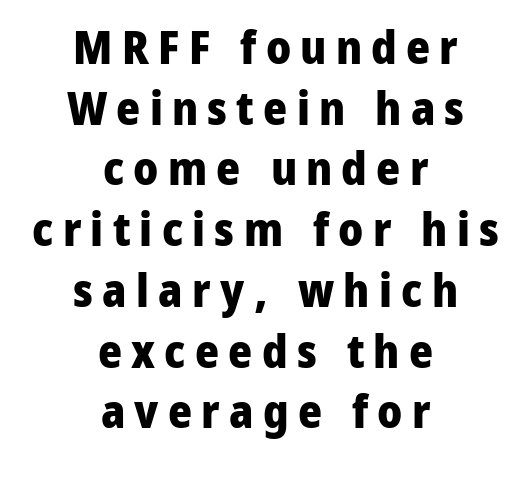
In terms of leading, this rendering sits right in the middle. Spacing between characters has been opened up far beyond the box default. Typesetter's note: full bold, strokes at maximum text heaviness. Letterform terminals end flat and unadorned throughout the passage. Any mark beneath the type? The region is blank. Unlike italic type, these characters show no tilt at all.
